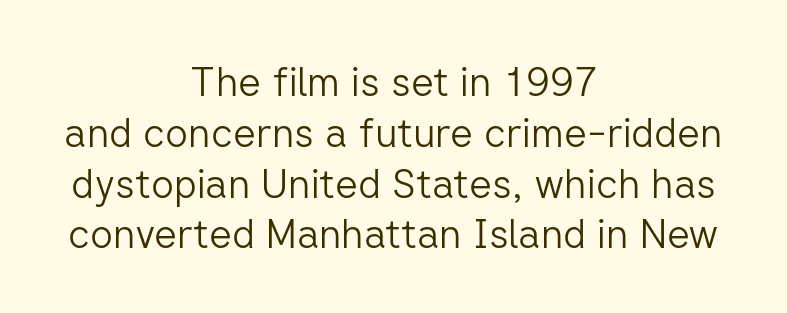
{"serif": "no", "italic": "no", "bold": "no", "weight": "light", "width": "normal", "stroke_contrast": "low", "x_height": "medium", "monospaced": "no", "underline": "no", "align": "center", "line_spacing": "normal", "line_spacing_ratio": 1.27, "letter_spacing": "normal", "letter_spacing_em": 0.0, "glyph_px": 40}
